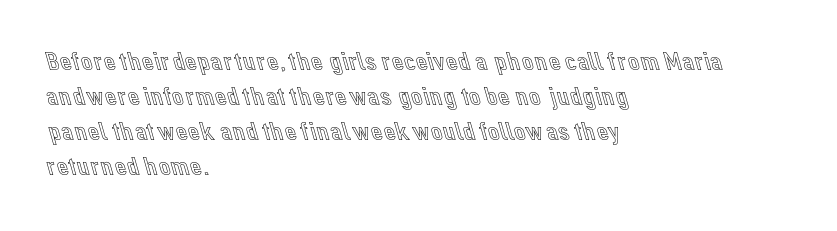
A classic flush-left, rag-right setting is used for this passage. Underlining? Definitely not there. The passage shown stacks its lines at a standard gap. The letterforms sit shoulder to shoulder at normal distance.
